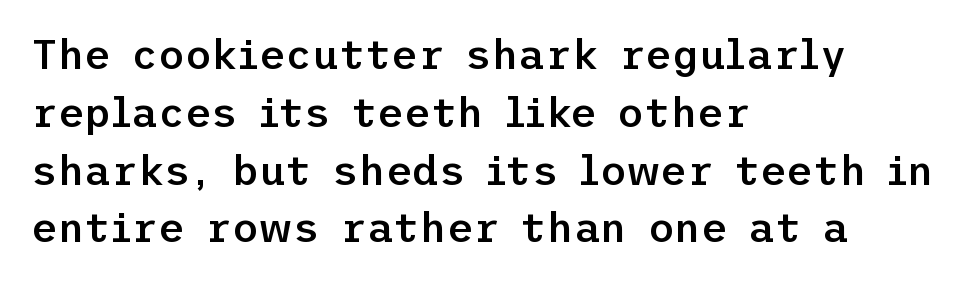
Unmarked baselines from the first word to the last. When letters stand straight like this, we call the style roman or upright. Every row of glyphs begins at an identical x-position on the left. This is the in-between weight designers call semibold or demi. Successive baselines arrive at the customary interval. This rendering leaves character spacing at its baseline value.
